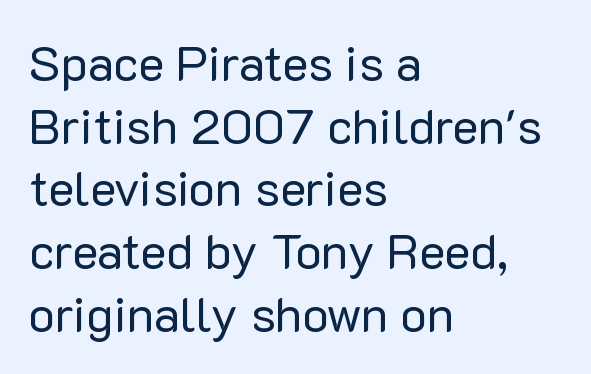
The image shows 49 px regular-weight sans-serif type, upright; set left-aligned, normal line spacing (1.28x), normal letter spacing, not underlined; low stroke contrast and a medium x-height.
